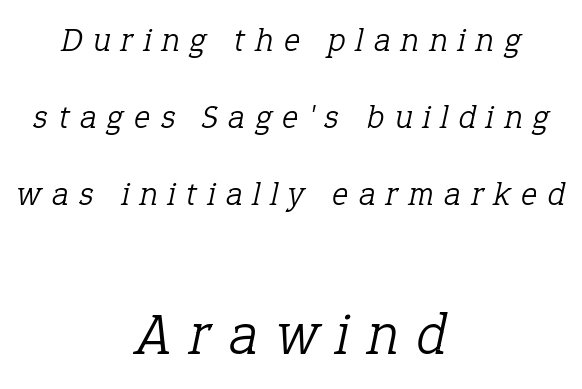
Substantial extra tracking has been applied to these lines. The letterforms sit at book weight or below. The rendering enlarges the type as you move from the upper chunk to the lower. Line spacing here is loose. Centered paragraph, ragged on both sides. The foot of each line stays bare and open.
